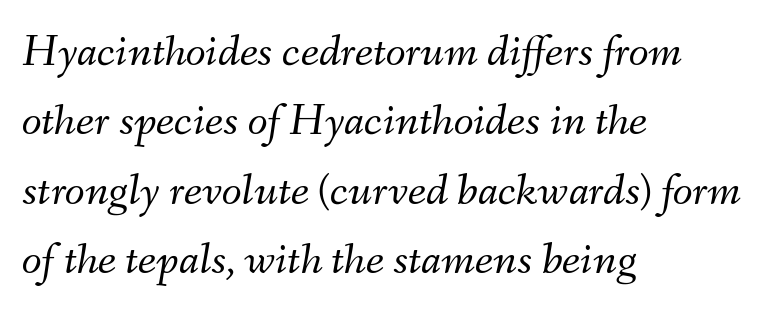
{"italic": "yes", "lean": "right", "slant_degrees": 9, "bold": "no", "weight": "light", "width": "normal", "stroke_contrast": "medium", "x_height": "small", "monospaced": "no", "underline": "no", "align": "left", "line_spacing": "normal", "line_spacing_ratio": 1.51, "letter_spacing": "normal", "letter_spacing_em": 0.0, "glyph_px": 46}
